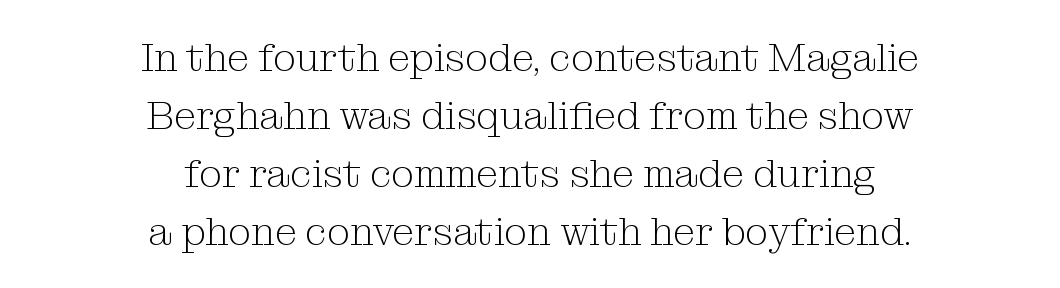
On a weight scale, this lands at 450 or below. Words float on clear page, feet unadorned. This sample uses plain, unmodified letter spacing. Do the characters align in a grid? No, the font is proportional. Typographically, this falls in the serif category. The typography opts for an upright posture over an oblique one.
